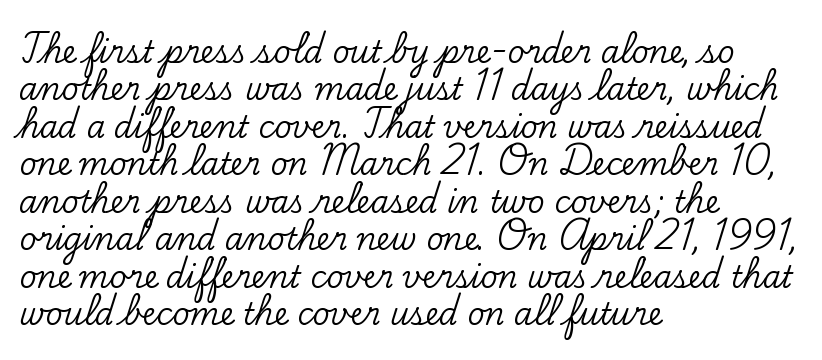
{"serif": "yes", "width": "normal", "stroke_contrast": "low", "x_height": "small", "monospaced": "no", "underline": "no", "align": "left", "line_spacing": "normal", "line_spacing_ratio": 1.25, "letter_spacing": "normal", "letter_spacing_em": 0.0, "glyph_px": 30}
